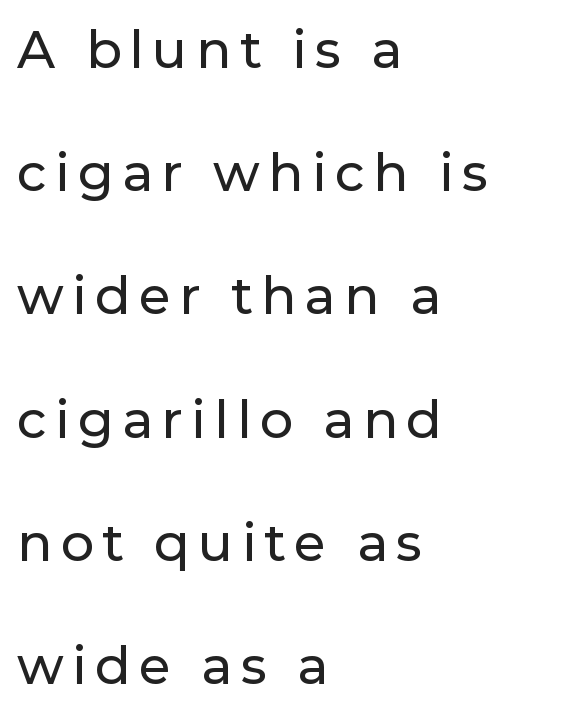
The image shows 52 px sans-serif type, upright; set left-aligned, loose line spacing (2.37x), not underlined; low stroke contrast and a medium x-height.
